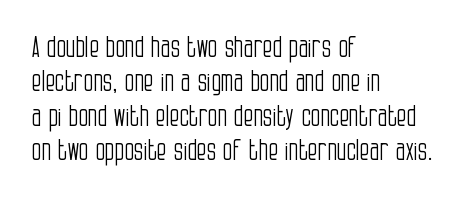
Q: Is the text bold? A: No.
Q: Is the text italic (slanted)? A: No, it is upright.
Q: Is the typeface a serif or a sans-serif typeface? A: Sans-serif.
Q: Is the text underlined? A: No.
Q: How is the paragraph aligned? A: Left-aligned.
Q: Is the spacing between letters normal or unusually wide? A: Normal.
Q: Width (condensed, normal, or wide)? A: Condensed.
Q: Stroke contrast? A: Low.
Q: x-height? A: Large.
Q: Monospaced? A: No.
